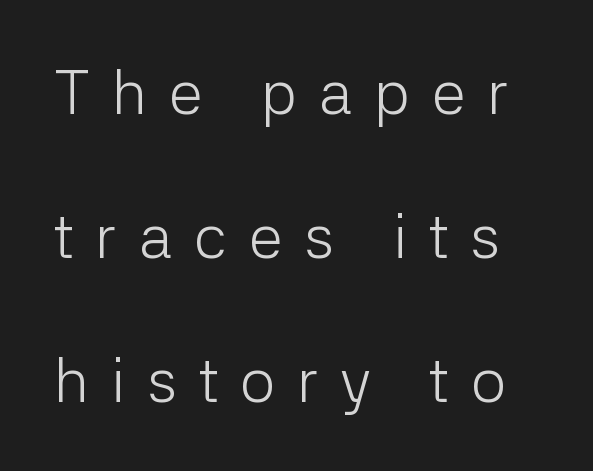
Q: Is the text bold? A: No.
Q: Is the text italic (slanted)? A: No, it is upright.
Q: Is the typeface a serif or a sans-serif typeface? A: Sans-serif.
Q: Is the text underlined? A: No.
Q: Is the spacing between letters normal or unusually wide? A: Unusually wide.
Q: Is the spacing between lines tight, normal or loose? A: Loose.
Q: Width (condensed, normal, or wide)? A: Normal.
Q: Stroke contrast? A: Low.
Q: x-height? A: Medium.
Q: Monospaced? A: No.
